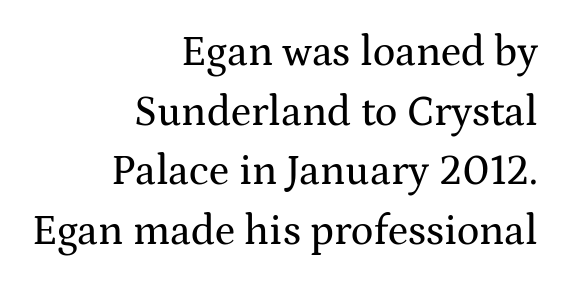
Standard letterfit; no display-style spreading of the glyphs. The lettering holds an erect, upright posture throughout. Yep, those are serifs on the letters. The letters advance in unequal steps, a hallmark of proportional type. Check under the words: just untouched page.
